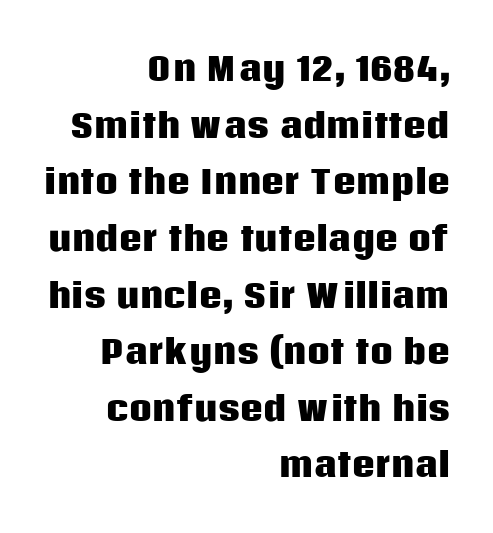
{"serif": "no", "italic": "no", "bold": "yes", "weight": "heavy", "width": "normal", "stroke_contrast": "low", "x_height": "large", "monospaced": "no", "underline": "no", "align": "right", "line_spacing_ratio": 1.77, "letter_spacing": "normal", "letter_spacing_em": 0.0, "glyph_px": 32}
